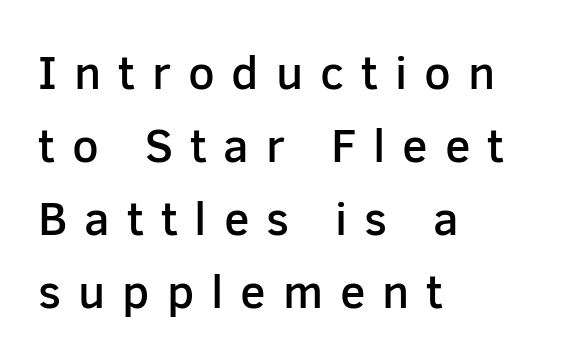
Q: Is the text bold? A: Semi-bold.
Q: Is the text italic (slanted)? A: No, it is upright.
Q: Is the typeface a serif or a sans-serif typeface? A: Sans-serif.
Q: Is the text underlined? A: No.
Q: How is the paragraph aligned? A: Left-aligned.
Q: Is the spacing between letters normal or unusually wide? A: Unusually wide.
Q: Is the spacing between lines tight, normal or loose? A: Normal.
Q: Width (condensed, normal, or wide)? A: Normal.
Q: Stroke contrast? A: Low.
Q: x-height? A: Medium.
Q: Monospaced? A: No.
